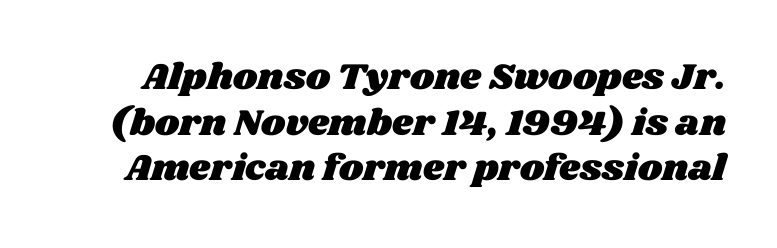
Honestly, there is no underline to notice here at all. The type is set solid horizontally, with unmodified tracking. The passage shown is typed in a proportional face where columns would drift.
